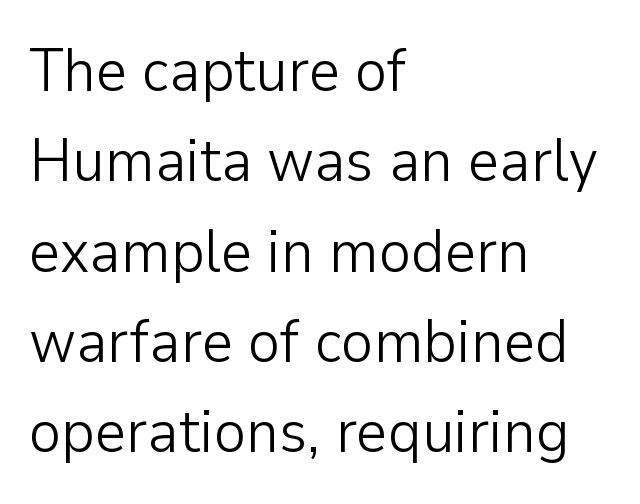
The image shows 61 px light sans-serif type, upright; set left-aligned, normal line spacing (1.48x), normal letter spacing, not underlined; low stroke contrast and a medium x-height.
